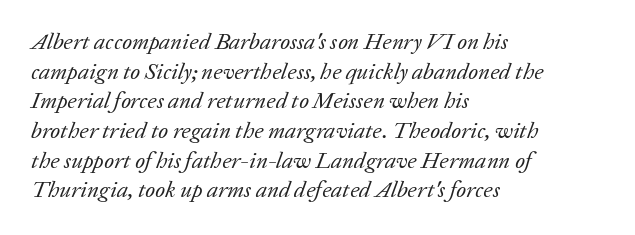
The image shows 23 px text type, italic (leaning right); set left-aligned, normal line spacing (1.29x), normal letter spacing, not underlined.
